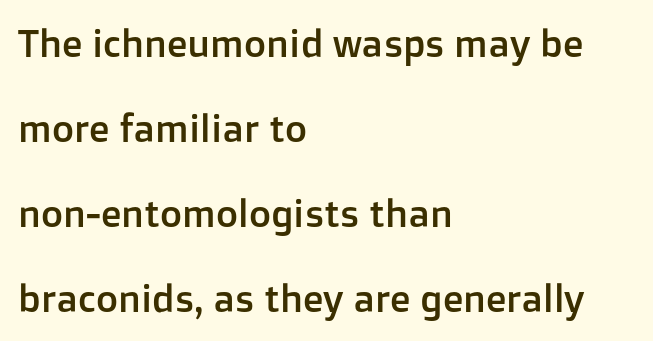
{"serif": "no", "italic": "no", "width": "normal", "stroke_contrast": "low", "x_height": "medium", "monospaced": "no", "underline": "no", "align": "left", "line_spacing": "loose", "line_spacing_ratio": 2.24, "letter_spacing": "normal", "letter_spacing_em": 0.0, "glyph_px": 38}
